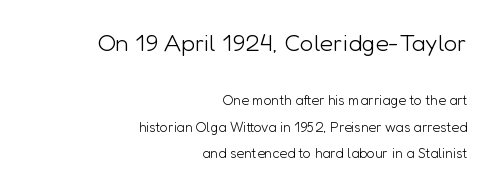
{"italic": "no", "bold": "no", "underline": "no", "align": "right", "line_spacing_ratio": 1.88, "letter_spacing": "normal", "letter_spacing_em": 0.0, "larger_block": "first", "size_ratio": 1.71, "glyph_px": 24}
